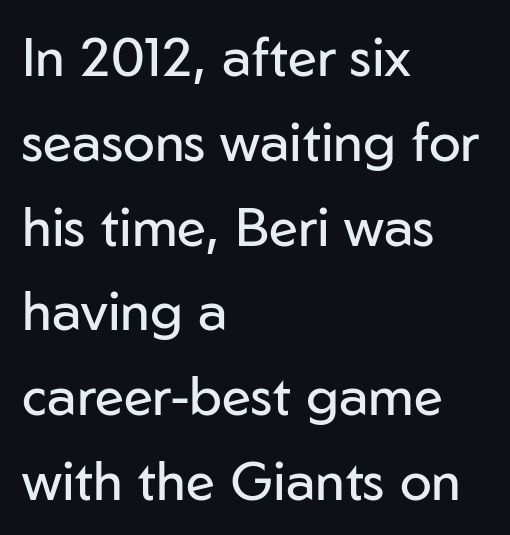
The image shows 53 px regular-weight sans-serif type, upright; set left-aligned, normal line spacing (1.6x), normal letter spacing, not underlined; low stroke contrast and a medium x-height.
